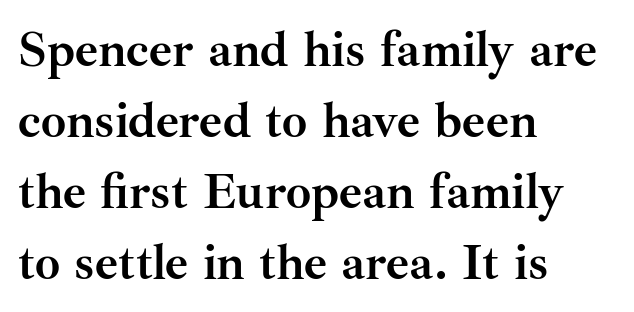
Q: Is the text bold? A: Yes.
Q: Is the text italic (slanted)? A: No, it is upright.
Q: Is the typeface a serif or a sans-serif typeface? A: Serif.
Q: Is the text underlined? A: No.
Q: How is the paragraph aligned? A: Left-aligned.
Q: Is the spacing between letters normal or unusually wide? A: Normal.
Q: Is the spacing between lines tight, normal or loose? A: Normal.
Q: Width (condensed, normal, or wide)? A: Normal.
Q: Stroke contrast? A: Medium.
Q: x-height? A: Small.
Q: Monospaced? A: No.
